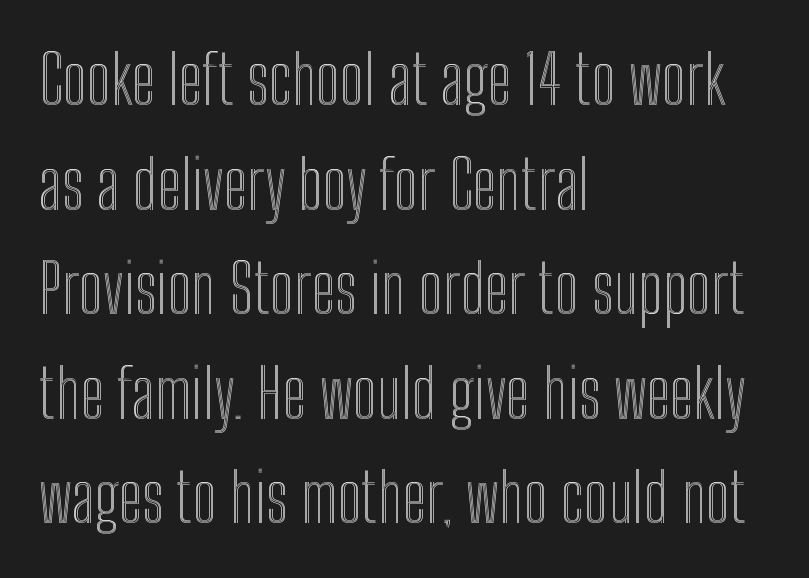
Default kerning and tracking; the words read as compact shapes. The words here are not underlined. Is there any slant? The stems are plumb. You could not count columns in this text — the font is proportionally spaced. Successive baselines arrive at the customary interval.
